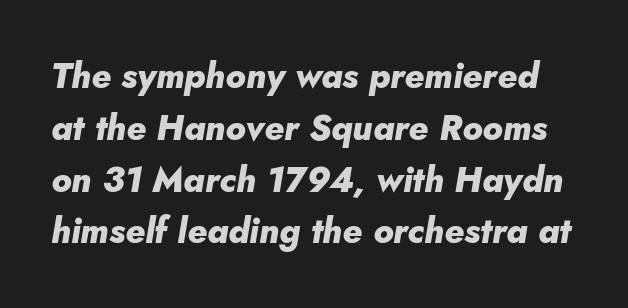
{"italic": "yes", "lean": "right", "slant_degrees": 10, "bold": "yes", "weight": "heavy", "width": "normal", "stroke_contrast": "low", "x_height": "small", "monospaced": "no", "underline": "no", "line_spacing": "normal", "line_spacing_ratio": 1.48, "letter_spacing": "normal", "letter_spacing_em": 0.0, "glyph_px": 35}
